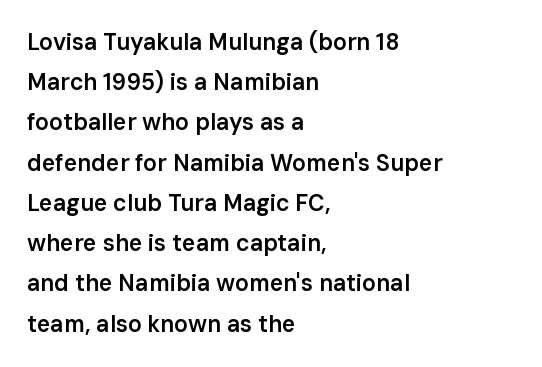
Short note: letters normally spaced. Every stem runs plumb, perpendicular to the baseline. Does the weight exceed regular? Yes, but only to semibold. Alignment: flush left.
